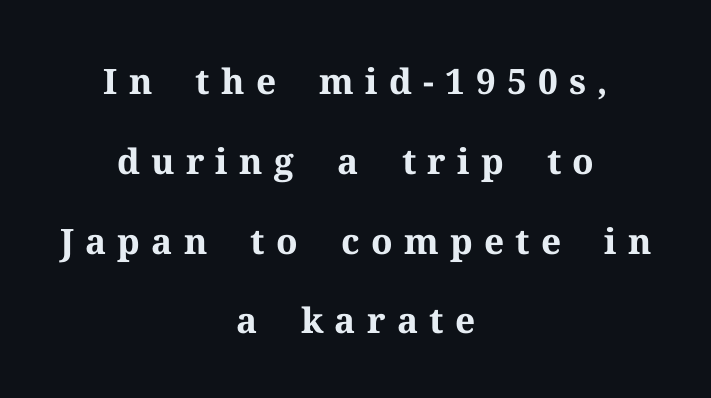
Q: Is the text bold? A: Yes.
Q: Is the text italic (slanted)? A: No, it is upright.
Q: Is the typeface a serif or a sans-serif typeface? A: Serif.
Q: Is the text underlined? A: No.
Q: How is the paragraph aligned? A: Centered.
Q: Is the spacing between letters normal or unusually wide? A: Unusually wide.
Q: Is the spacing between lines tight, normal or loose? A: Loose.
Q: Width (condensed, normal, or wide)? A: Normal.
Q: Stroke contrast? A: Medium.
Q: x-height? A: Medium.
Q: Monospaced? A: No.
